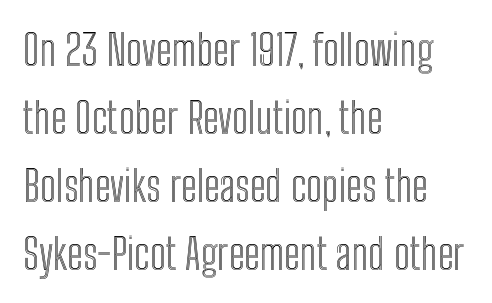
The image shows 43 px condensed type, upright; set left-aligned, normal line spacing (1.58x), normal letter spacing, not underlined; a medium x-height.
